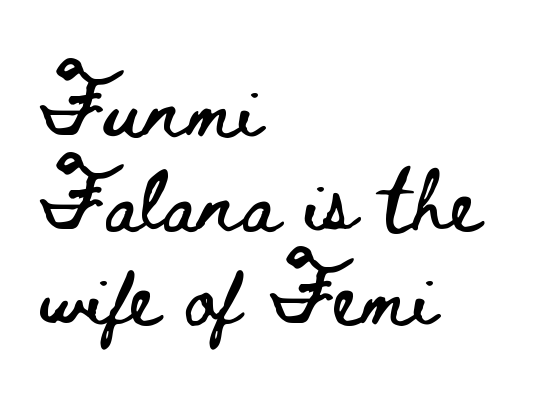
Q: Is the text underlined? A: No.
Q: How is the paragraph aligned? A: Left-aligned.
Q: Is the spacing between letters normal or unusually wide? A: Normal.
Q: Is the spacing between lines tight, normal or loose? A: Normal.
Q: Width (condensed, normal, or wide)? A: Wide.
Q: Stroke contrast? A: Low.
Q: x-height? A: Small.
Q: Monospaced? A: No.
